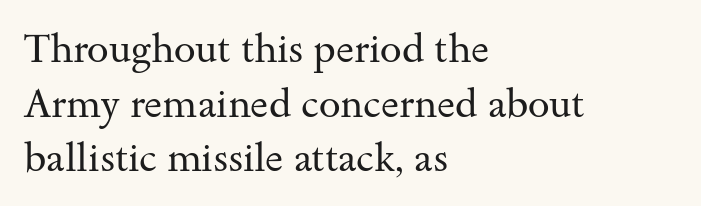
The letterforms sit at book weight or below. There is no visible air inserted between adjacent glyphs. Ordinary non-slanted type is in use. The gap between lines stays unmarked.
